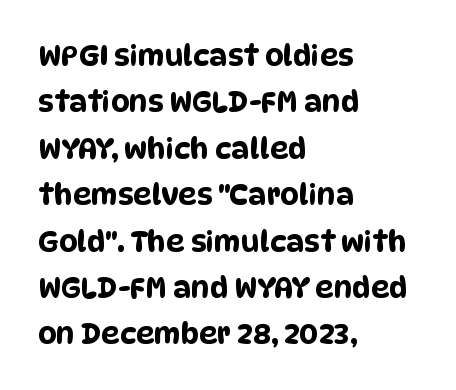
Q: Is the typeface a serif or a sans-serif typeface? A: Sans-serif.
Q: Is the text underlined? A: No.
Q: How is the paragraph aligned? A: Left-aligned.
Q: Is the spacing between letters normal or unusually wide? A: Normal.
Q: Is the spacing between lines tight, normal or loose? A: Normal.
Q: Width (condensed, normal, or wide)? A: Condensed.
Q: Stroke contrast? A: Low.
Q: x-height? A: Large.
Q: Monospaced? A: No.
